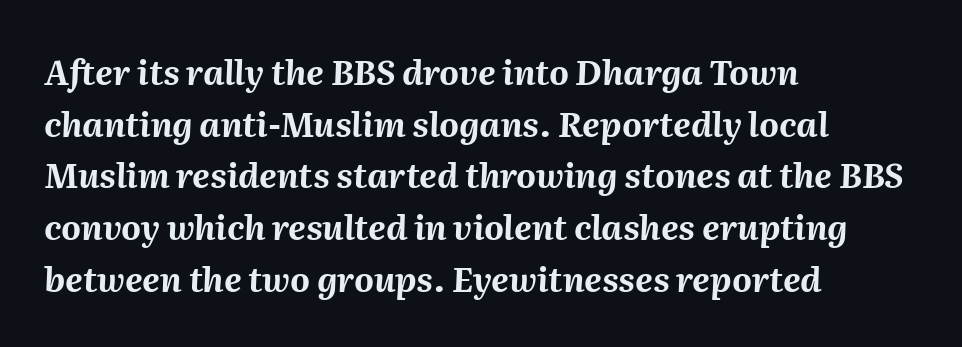
Q: Is the text bold? A: Yes.
Q: Is the text italic (slanted)? A: Yes, it leans right by about 2 degrees.
Q: Is the text underlined? A: No.
Q: How is the paragraph aligned? A: Left-aligned.
Q: Is the spacing between letters normal or unusually wide? A: Normal.
Q: Is the spacing between lines tight, normal or loose? A: Normal.
Q: Width (condensed, normal, or wide)? A: Normal.
Q: Stroke contrast? A: Medium.
Q: x-height? A: Medium.
Q: Monospaced? A: No.
